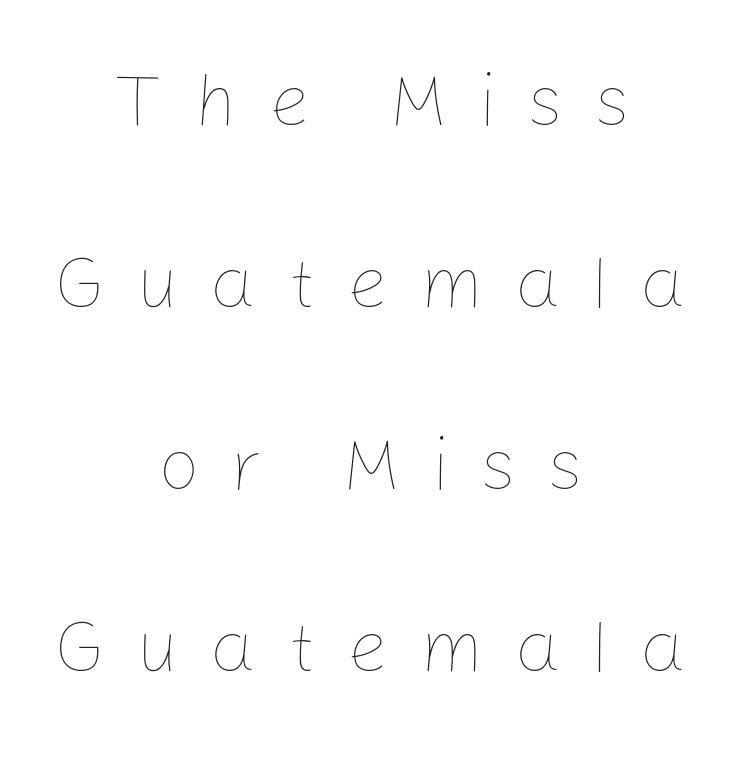
{"italic": "no", "bold": "no", "weight": "thin", "width": "normal", "stroke_contrast": "low", "x_height": "medium", "monospaced": "no", "underline": "no", "align": "center", "line_spacing": "loose", "line_spacing_ratio": 2.46, "letter_spacing": "wide", "letter_spacing_em": 0.41, "glyph_px": 74}
